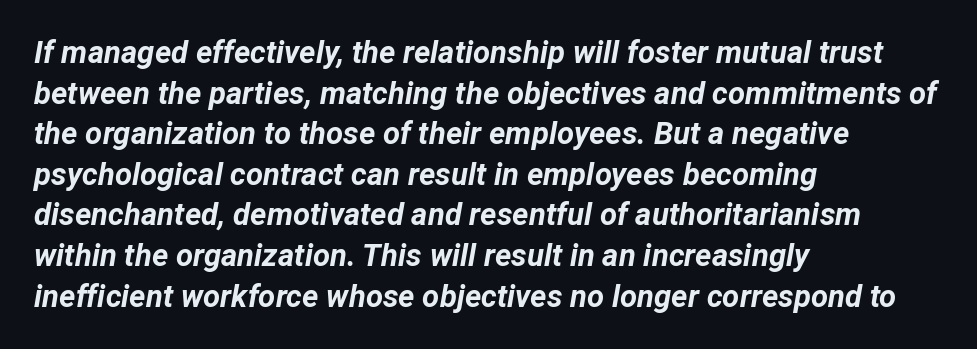
{"italic": "yes", "lean": "right", "slant_degrees": 12, "bold": "yes", "weight": "bold", "width": "normal", "stroke_contrast": "low", "x_height": "medium", "monospaced": "no", "underline": "no", "align": "left", "line_spacing": "normal", "line_spacing_ratio": 1.31, "letter_spacing": "normal", "letter_spacing_em": 0.0, "glyph_px": 31}
